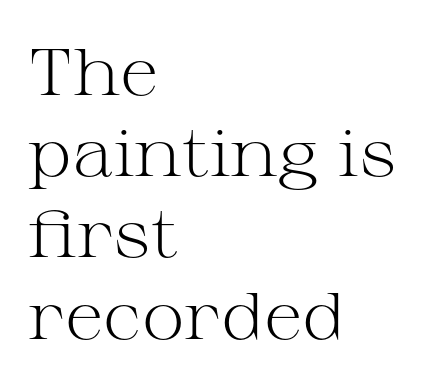
Q: Is the text bold? A: No.
Q: Is the text italic (slanted)? A: No, it is upright.
Q: Is the typeface a serif or a sans-serif typeface? A: Serif.
Q: Is the text underlined? A: No.
Q: How is the paragraph aligned? A: Left-aligned.
Q: Is the spacing between letters normal or unusually wide? A: Normal.
Q: Is the spacing between lines tight, normal or loose? A: Normal.
Q: Width (condensed, normal, or wide)? A: Wide.
Q: Stroke contrast? A: Medium.
Q: x-height? A: Medium.
Q: Monospaced? A: No.
